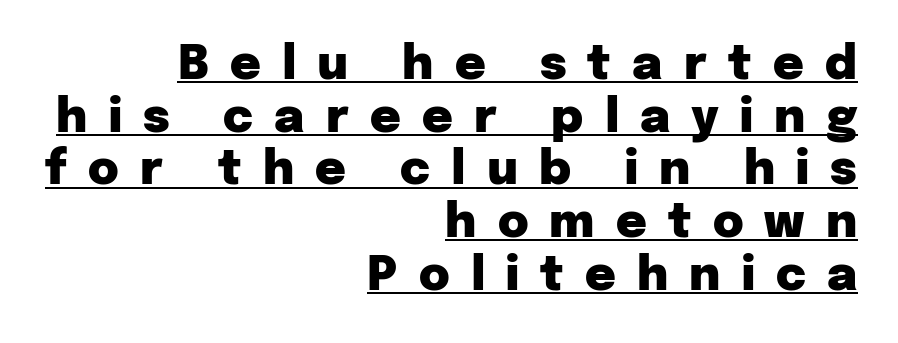
The image shows 47 px heavy sans-serif type, upright; set right-aligned, tight line spacing (1.12x), unusually wide letter spacing (+0.45 em), underlined; low stroke contrast and a medium x-height.
